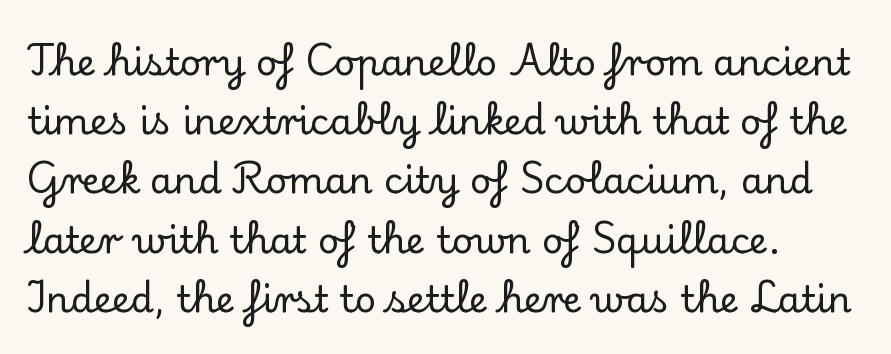
The image shows 37 px serif type, upright; set normal line spacing (1.6x), normal letter spacing, not underlined; low stroke contrast and a small x-height.
